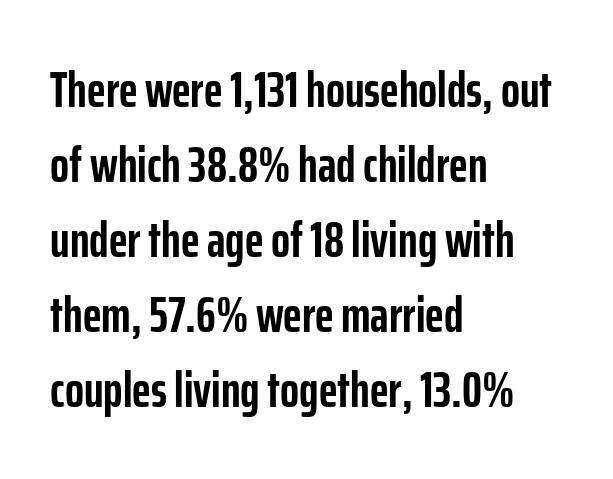
The line texture is even and compact thanks to regular tracking. The rendering uses natural spacing where letterforms have individual widths. Weight check: bold — yes, fully. Line beginnings align vertically; line endings do not. The passage shown is not underscored anywhere. The glyphs in this specimen are sans serif.
